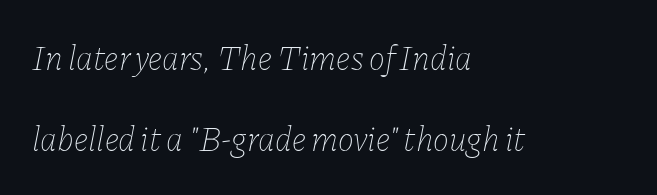
{"italic": "yes", "lean": "right", "slant_degrees": 11, "bold": "no", "weight": "thin", "width": "normal", "stroke_contrast": "low", "x_height": "medium", "monospaced": "no", "underline": "no", "align": "left", "line_spacing": "loose", "line_spacing_ratio": 2.39, "letter_spacing": "normal", "letter_spacing_em": 0.0, "glyph_px": 34}
